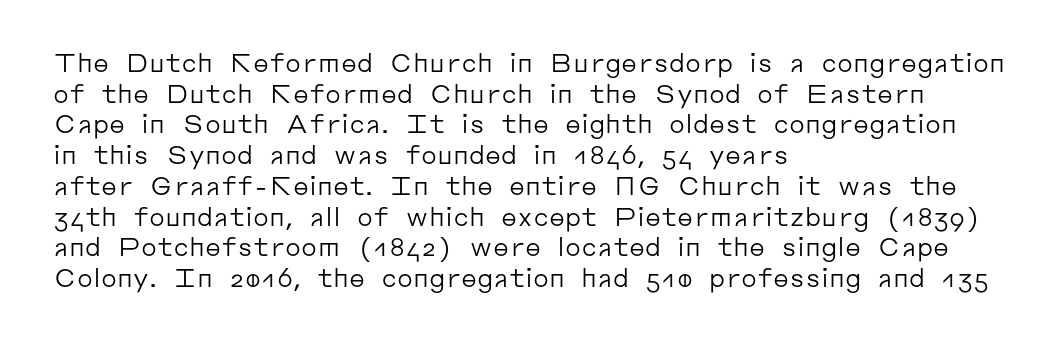
The image shows 25 px text type, upright; set left-aligned, line spacing 1.23x, normal letter spacing, not underlined.
